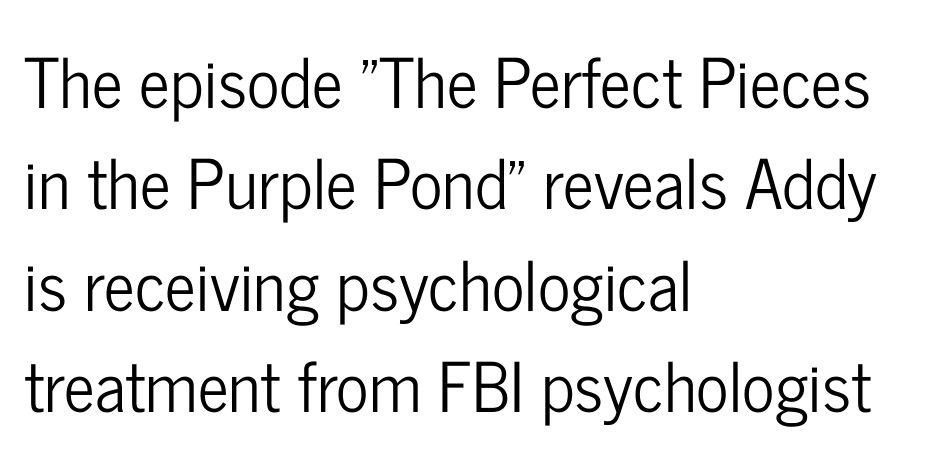
{"serif": "no", "italic": "no", "width": "condensed", "stroke_contrast": "low", "x_height": "medium", "monospaced": "no", "underline": "no", "align": "left", "line_spacing": "normal", "line_spacing_ratio": 1.49, "letter_spacing": "normal", "letter_spacing_em": 0.0, "glyph_px": 68}
